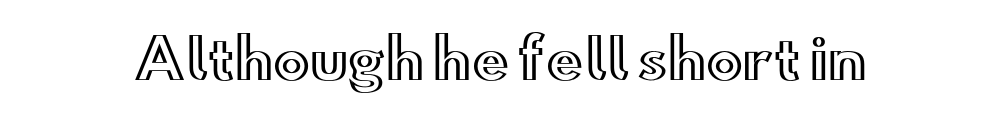
{"italic": "no", "width": "wide", "x_height": "small", "monospaced": "no", "underline": "no", "letter_spacing": "normal", "letter_spacing_em": 0.0, "glyph_px": 55}
